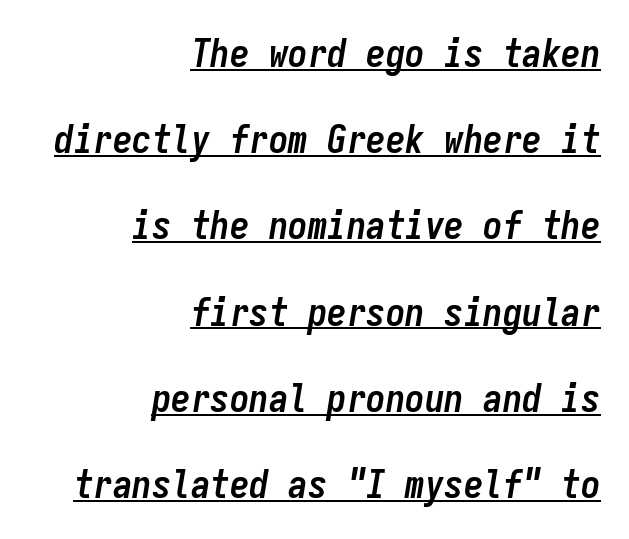
Q: Is the text bold? A: Yes.
Q: Is the text italic (slanted)? A: Yes, it leans right by about 9 degrees.
Q: Is the text underlined? A: Yes.
Q: How is the paragraph aligned? A: Right-aligned.
Q: Is the spacing between letters normal or unusually wide? A: Normal.
Q: Is the spacing between lines tight, normal or loose? A: Loose.
Q: Width (condensed, normal, or wide)? A: Condensed.
Q: Stroke contrast? A: Low.
Q: x-height? A: Medium.
Q: Monospaced? A: Yes.
